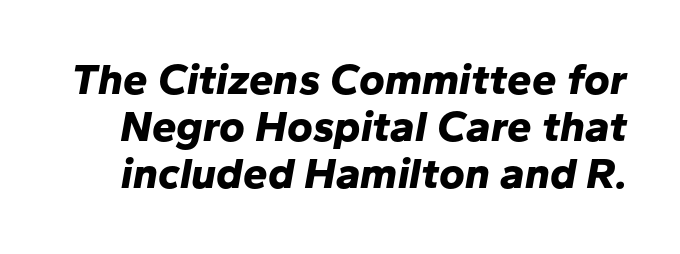
The image shows 44 px bold type, italic (leaning right); set tight line spacing (1.07x), normal letter spacing, not underlined; low stroke contrast and a medium x-height.
